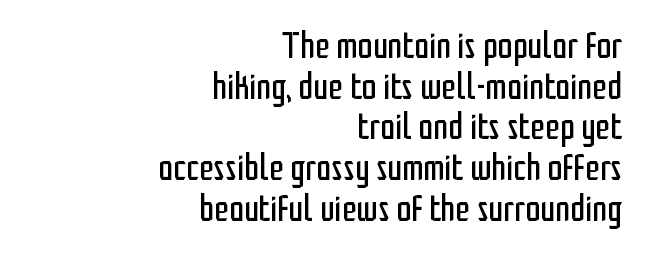
Q: Is the text bold? A: No.
Q: Is the text italic (slanted)? A: No, it is upright.
Q: Is the typeface a serif or a sans-serif typeface? A: Sans-serif.
Q: Is the text underlined? A: No.
Q: How is the paragraph aligned? A: Right-aligned.
Q: Is the spacing between letters normal or unusually wide? A: Normal.
Q: Is the spacing between lines tight, normal or loose? A: Tight.
Q: Width (condensed, normal, or wide)? A: Condensed.
Q: Stroke contrast? A: Low.
Q: x-height? A: Medium.
Q: Monospaced? A: No.
